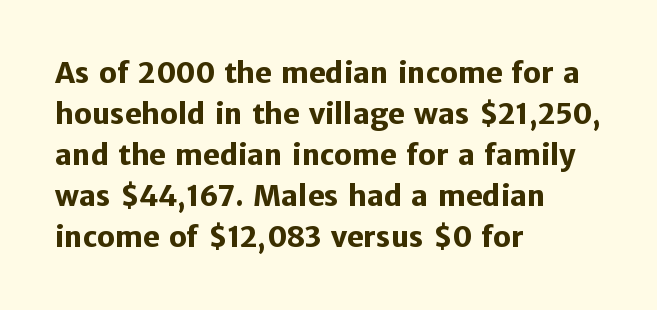
Q: Is the text bold? A: Yes.
Q: Is the text italic (slanted)? A: No, it is upright.
Q: Is the typeface a serif or a sans-serif typeface? A: Sans-serif.
Q: Is the text underlined? A: No.
Q: How is the paragraph aligned? A: Left-aligned.
Q: Is the spacing between letters normal or unusually wide? A: Normal.
Q: Is the spacing between lines tight, normal or loose? A: Normal.
Q: Width (condensed, normal, or wide)? A: Normal.
Q: Stroke contrast? A: Low.
Q: x-height? A: Medium.
Q: Monospaced? A: No.
